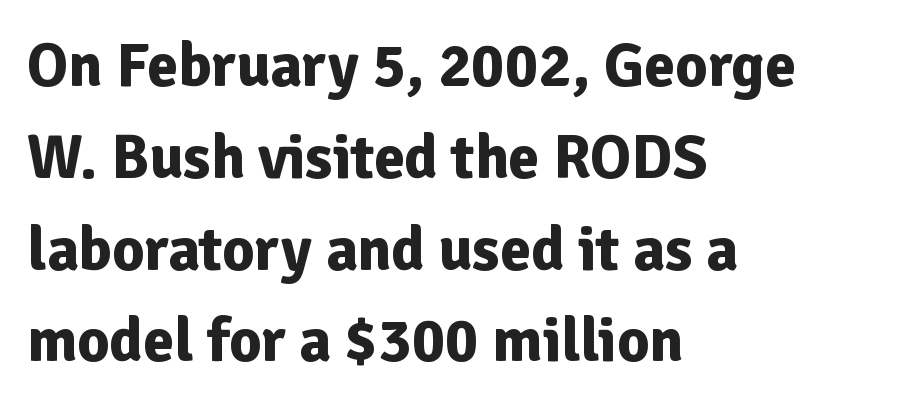
Think of a printed novel: that variable character pitch is what you see here. Interline gaps are of average width in this sample. The designer went with a sans here, leaving each stem footless. Posture: upright roman.
